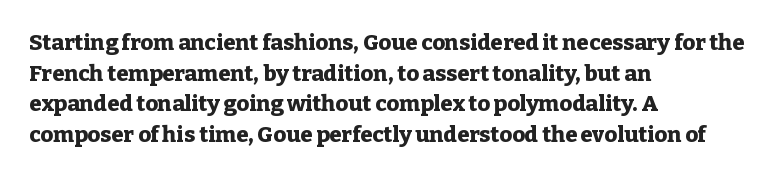
{"italic": "no", "bold": "yes", "underline": "no", "align": "left", "line_spacing": "normal", "line_spacing_ratio": 1.39, "letter_spacing": "normal", "letter_spacing_em": 0.0, "glyph_px": 22}
